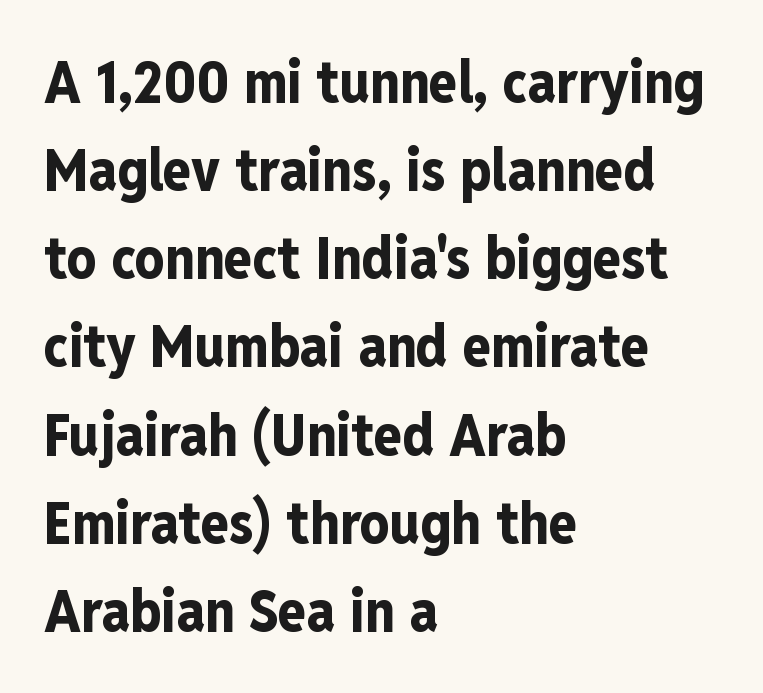
Q: Is the text bold? A: Yes.
Q: Is the text italic (slanted)? A: No, it is upright.
Q: Is the typeface a serif or a sans-serif typeface? A: Sans-serif.
Q: Is the text underlined? A: No.
Q: How is the paragraph aligned? A: Left-aligned.
Q: Is the spacing between letters normal or unusually wide? A: Normal.
Q: Is the spacing between lines tight, normal or loose? A: Normal.
Q: Width (condensed, normal, or wide)? A: Condensed.
Q: Stroke contrast? A: Low.
Q: x-height? A: Medium.
Q: Monospaced? A: No.
